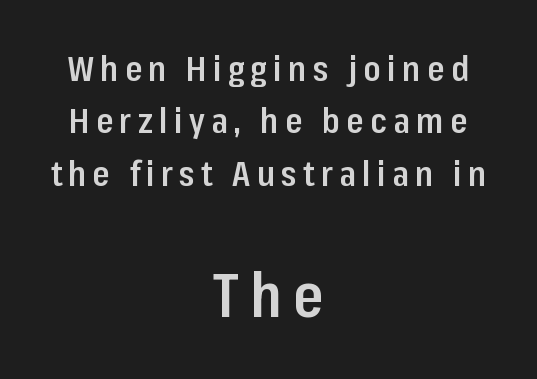
{"serif": "no", "italic": "no", "bold": "semi", "weight": "semibold", "width": "condensed", "stroke_contrast": "low", "x_height": "medium", "monospaced": "no", "underline": "no", "align": "center", "line_spacing": "normal", "line_spacing_ratio": 1.5, "larger_block": "second", "size_ratio": 1.77, "glyph_px": 62}
